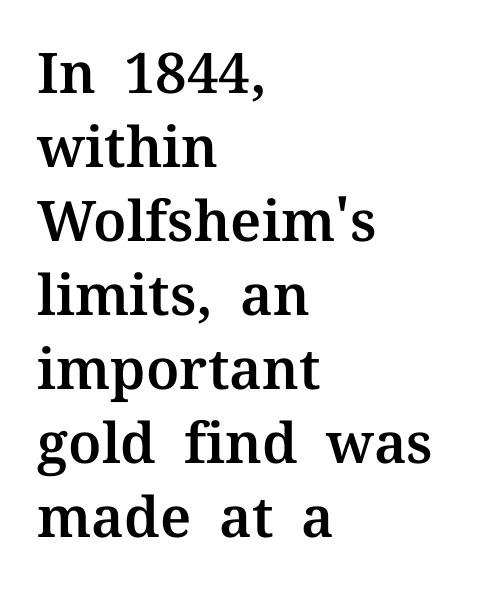
Q: Is the text italic (slanted)? A: No, it is upright.
Q: Is the typeface a serif or a sans-serif typeface? A: Serif.
Q: Is the text underlined? A: No.
Q: How is the paragraph aligned? A: Left-aligned.
Q: Is the spacing between letters normal or unusually wide? A: Normal.
Q: Is the spacing between lines tight, normal or loose? A: Normal.
Q: Width (condensed, normal, or wide)? A: Normal.
Q: Stroke contrast? A: Medium.
Q: x-height? A: Medium.
Q: Monospaced? A: No.
